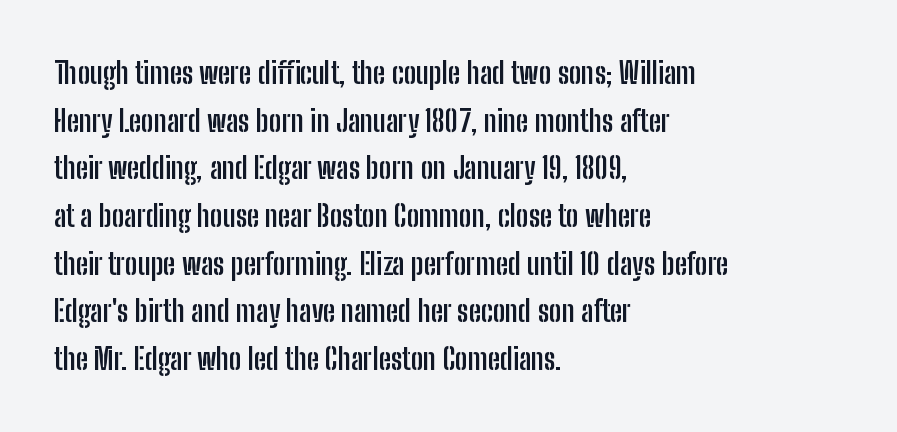
{"serif": "no", "italic": "no", "bold": "yes", "weight": "semibold", "width": "condensed", "stroke_contrast": "low", "x_height": "medium", "monospaced": "no", "underline": "no", "align": "left", "line_spacing": "normal", "line_spacing_ratio": 1.59, "letter_spacing": "normal", "letter_spacing_em": 0.0, "glyph_px": 30}
